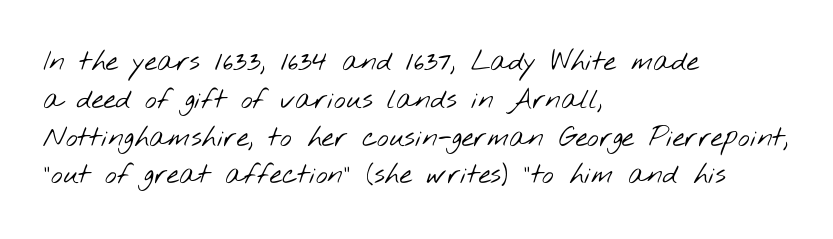
{"serif": "no", "bold": "no", "weight": "light", "width": "wide", "stroke_contrast": "low", "x_height": "small", "monospaced": "no", "underline": "no", "align": "left", "line_spacing": "normal", "line_spacing_ratio": 1.35, "letter_spacing": "normal", "letter_spacing_em": 0.0, "glyph_px": 28}
